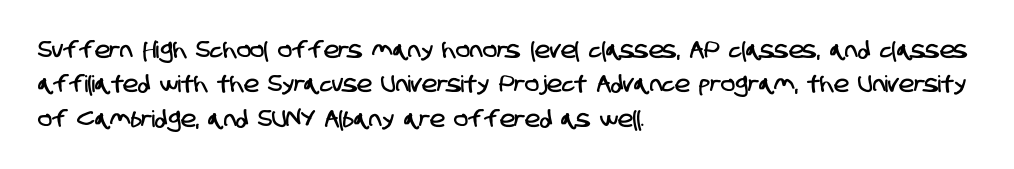
The image shows 23 px text type; set left-aligned, normal line spacing (1.5x), normal letter spacing, not underlined.
